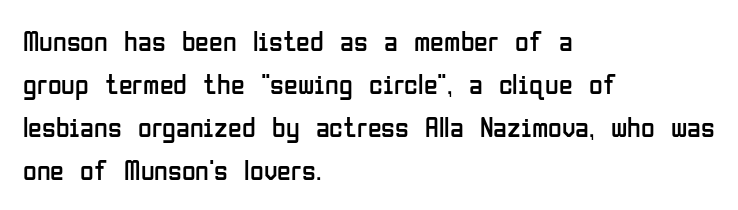
Q: Is the text bold? A: No.
Q: Is the text italic (slanted)? A: No, it is upright.
Q: Is the typeface a serif or a sans-serif typeface? A: Sans-serif.
Q: Is the text underlined? A: No.
Q: How is the paragraph aligned? A: Left-aligned.
Q: Is the spacing between letters normal or unusually wide? A: Normal.
Q: Is the spacing between lines tight, normal or loose? A: Normal.
Q: Width (condensed, normal, or wide)? A: Condensed.
Q: Stroke contrast? A: Low.
Q: x-height? A: Medium.
Q: Monospaced? A: No.
